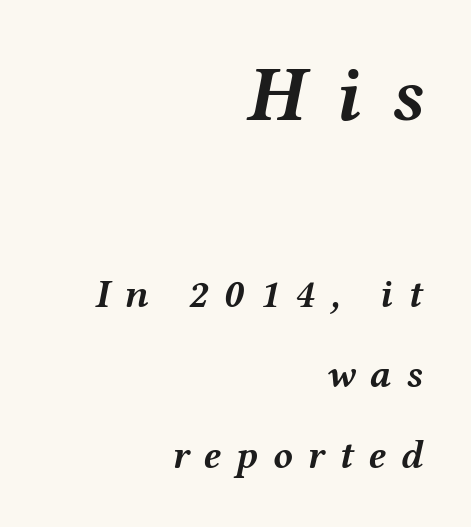
The glyphs have the mass of a bold cut. The baseline area is clear. You could fit nearly another row in the gap between these rows. If you drew a ruler down the right edge, every line would touch it. Which chunk is bigger? The first one — the top block dwarfs the bottom.
